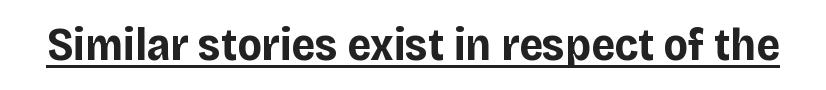
The image shows 46 px bold sans-serif type, upright; set normal letter spacing, underlined; low stroke contrast and a large x-height.
